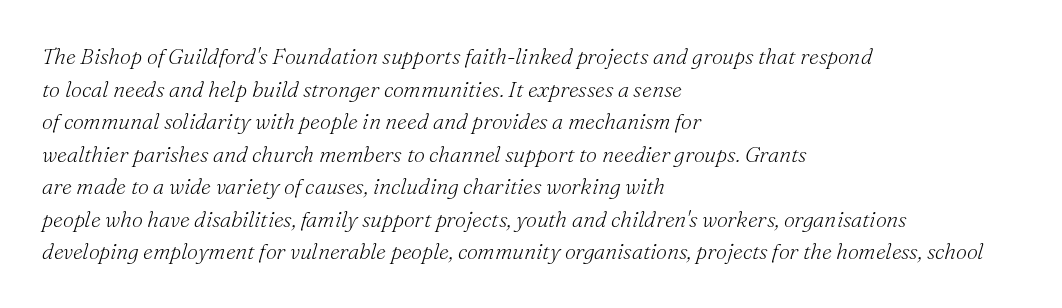
{"italic": "yes", "lean": "right", "slant_degrees": 16, "bold": "no", "underline": "no", "align": "left", "line_spacing": "normal", "line_spacing_ratio": 1.48, "letter_spacing": "normal", "letter_spacing_em": 0.0, "glyph_px": 22}
